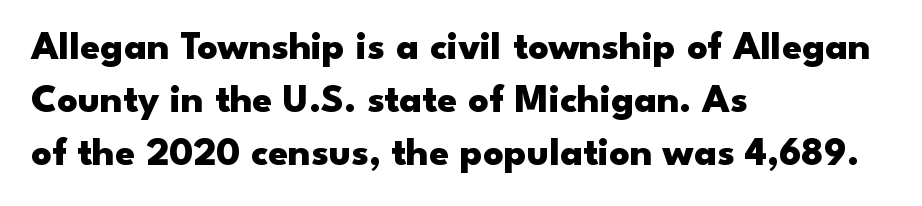
{"serif": "no", "italic": "no", "bold": "yes", "weight": "heavy", "width": "wide", "stroke_contrast": "low", "x_height": "small", "monospaced": "no", "underline": "no", "align": "left", "line_spacing": "normal", "line_spacing_ratio": 1.33, "letter_spacing": "normal", "letter_spacing_em": 0.0, "glyph_px": 40}
